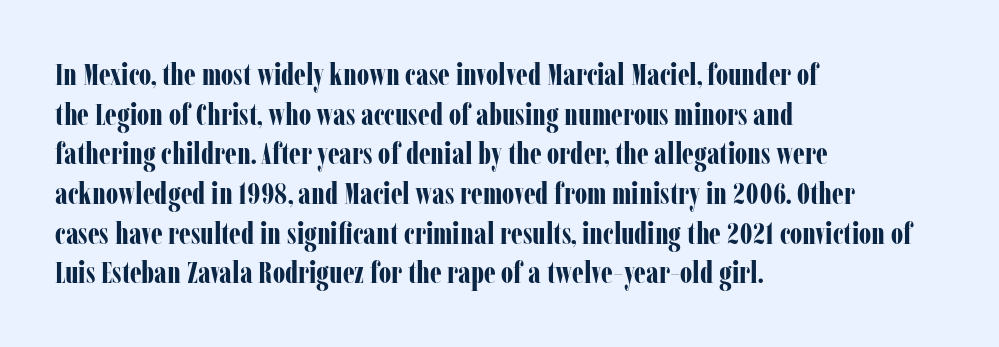
Does the type have serifs? Yes, each stem ends in a small foot. Plenty of ink on the page — the face is bold. Layout note: lines flush left. A normal amount of white space separates one row of letters from the next. Each row of text sits above clean, open space.
